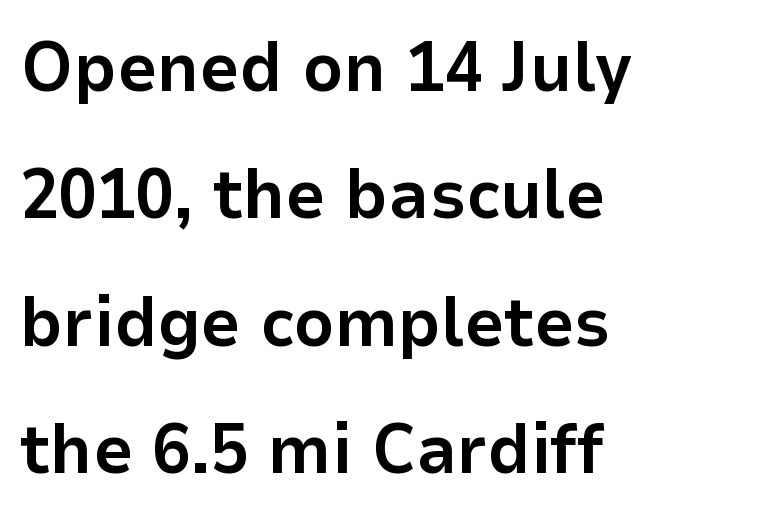
The image shows 70 px bold sans-serif type, upright; set left-aligned, line spacing 1.82x, normal letter spacing, not underlined; low stroke contrast and a medium x-height.
